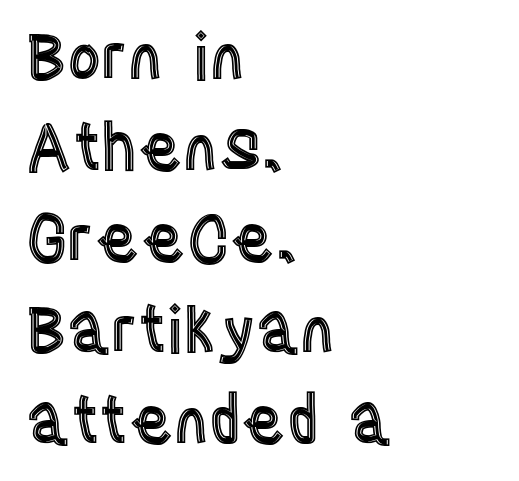
The image shows 65 px condensed type, upright; set left-aligned, normal line spacing (1.4x), normal letter spacing, not underlined; a large x-height.
